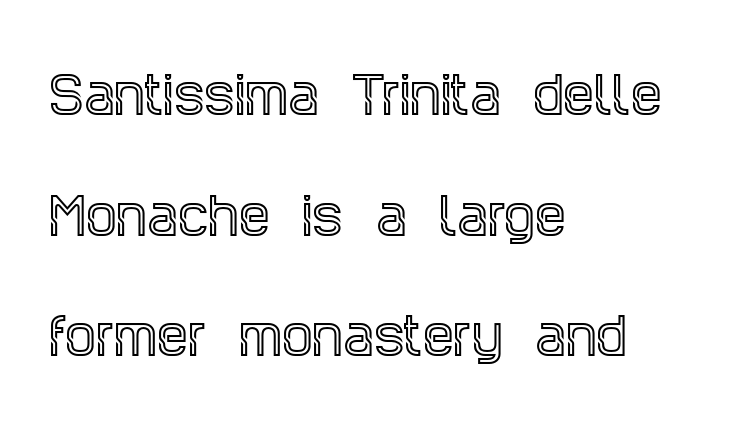
Unlike italic type, these characters show no tilt at all. The area under the type is left untouched. The line-height multiplier appears high, well above default. Do the characters align in a grid? No, the font is proportional. Nothing unusual about the tracking: characters are spaced as the font intends. Visually the block forms a straight wall on the left and a jagged coastline on the right.
